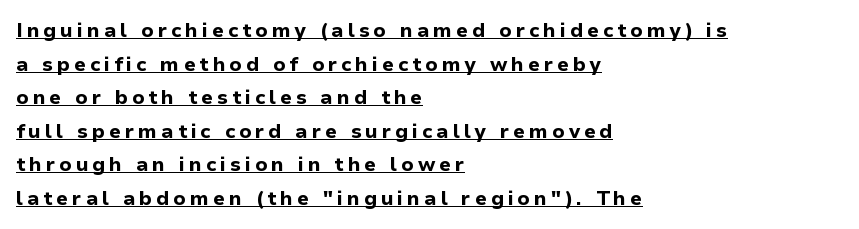
The image shows 20 px bold type, upright; set left-aligned, normal line spacing (1.68x), underlined.
